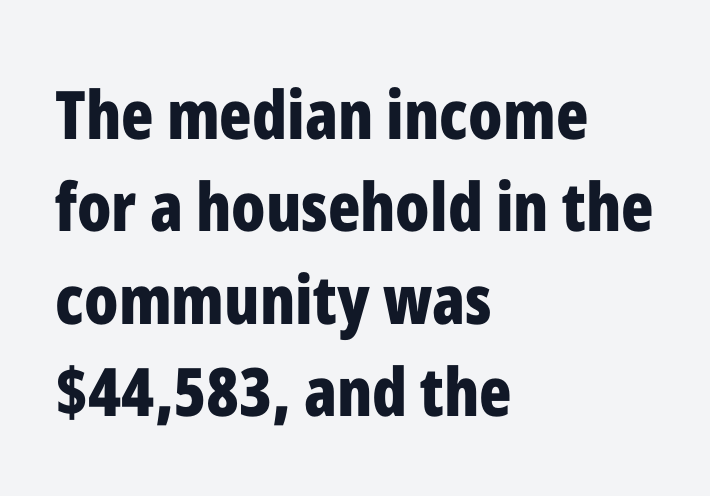
This rendering features lettering with no underline. The typesetting leans heavy: a genuine bold. This sample uses an upright cut, with every glyph sitting square on the baseline. All the whitespace from short lines collects on the right. Regarding leading, the lines here are spaced in the standard way.
